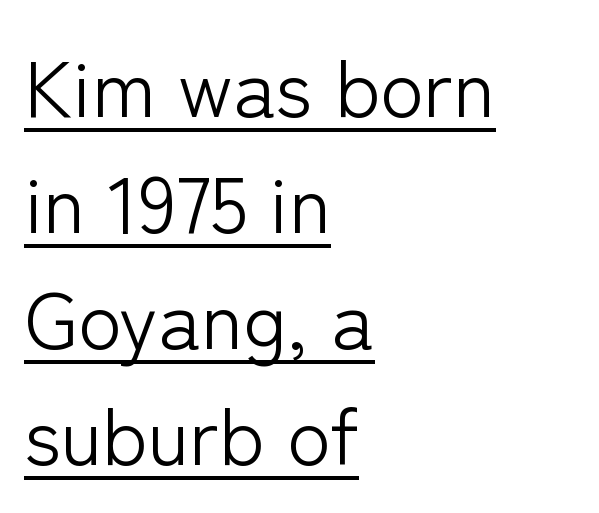
{"serif": "no", "italic": "no", "bold": "no", "weight": "light", "width": "normal", "stroke_contrast": "low", "x_height": "medium", "monospaced": "no", "underline": "yes", "align": "left", "line_spacing": "normal", "line_spacing_ratio": 1.45, "letter_spacing": "normal", "letter_spacing_em": 0.0, "glyph_px": 80}
